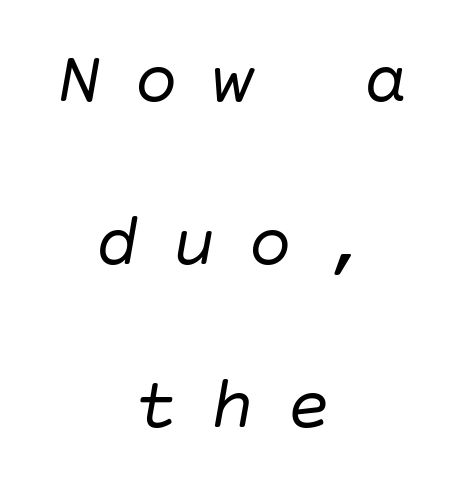
Q: Is the text bold? A: No.
Q: Is the text italic (slanted)? A: Yes, it leans right by about 10 degrees.
Q: Is the text underlined? A: No.
Q: How is the paragraph aligned? A: Centered.
Q: Is the spacing between letters normal or unusually wide? A: Unusually wide.
Q: Is the spacing between lines tight, normal or loose? A: Loose.
Q: Width (condensed, normal, or wide)? A: Normal.
Q: Stroke contrast? A: Low.
Q: x-height? A: Large.
